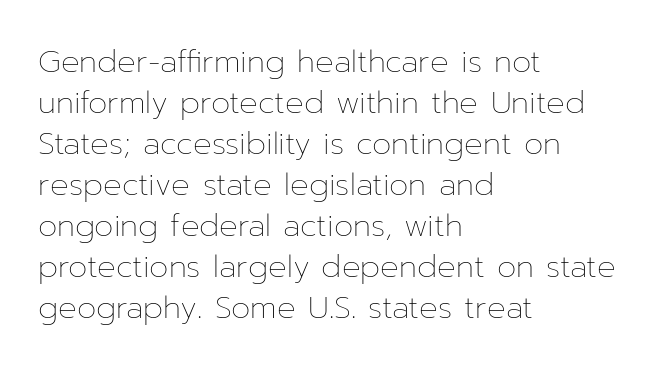
The image shows 31 px thin type, upright; set left-aligned, normal line spacing (1.32x), normal letter spacing, not underlined; low stroke contrast and a medium x-height.
